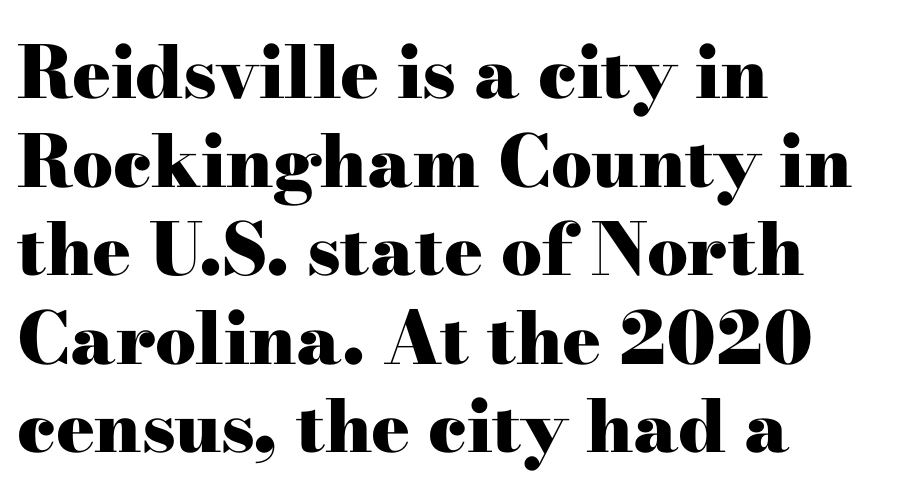
The image shows 72 px heavy, wide serif type, upright; set left-aligned, line spacing 1.23x, normal letter spacing, not underlined; high stroke contrast and a small x-height.
